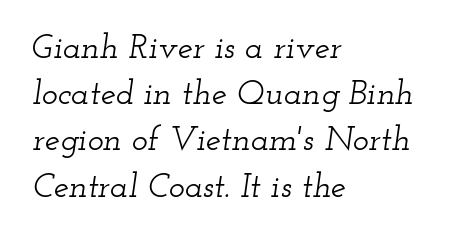
Q: Is the text italic (slanted)? A: Yes, it leans right by about 12 degrees.
Q: Is the typeface a serif or a sans-serif typeface? A: Serif.
Q: Is the text underlined? A: No.
Q: How is the paragraph aligned? A: Left-aligned.
Q: Is the spacing between letters normal or unusually wide? A: Normal.
Q: Is the spacing between lines tight, normal or loose? A: Normal.
Q: Width (condensed, normal, or wide)? A: Wide.
Q: Stroke contrast? A: Low.
Q: x-height? A: Small.
Q: Monospaced? A: No.
